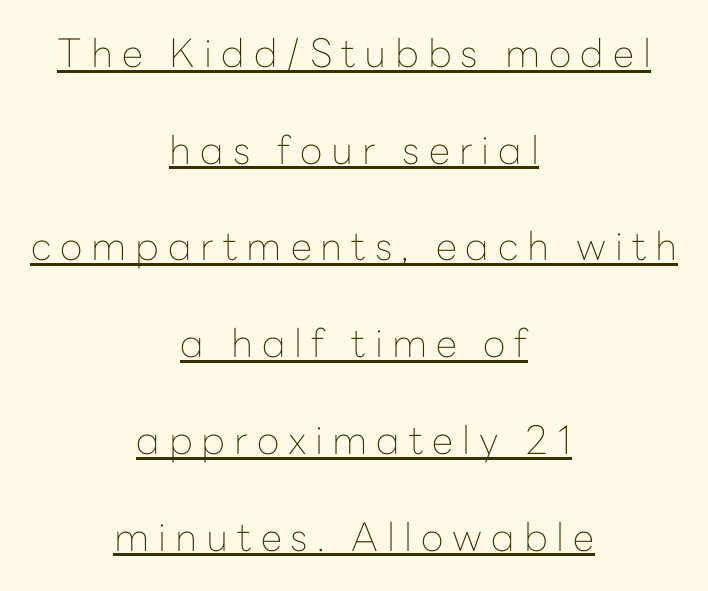
Does the copy run flush right? No — it is centered line by line. Honestly, the letter spacing is so wide it's the main thing you notice. The strokes carry an ordinary text weight at most. Whoever set this chose breathing room over compactness in the vertical rhythm. It's the straight-up-and-down kind of type.
